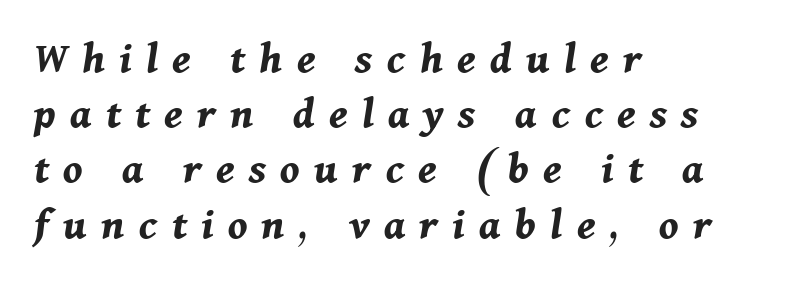
The image shows 46 px bold type, italic (leaning right); set left-aligned, line spacing 1.2x, unusually wide letter spacing (+0.31 em), not underlined; medium stroke contrast and a medium x-height.
